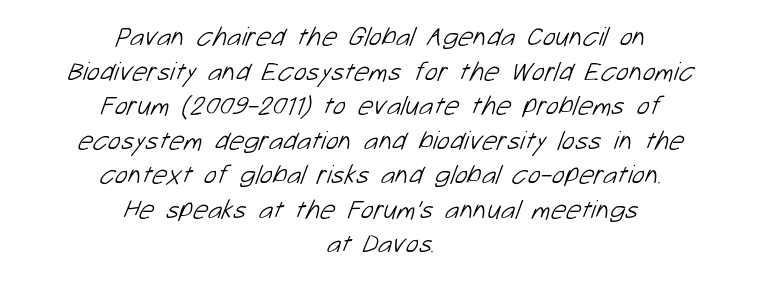
Q: Is the text bold? A: No.
Q: Is the text underlined? A: No.
Q: How is the paragraph aligned? A: Centered.
Q: Is the spacing between letters normal or unusually wide? A: Normal.
Q: Is the spacing between lines tight, normal or loose? A: Normal.
